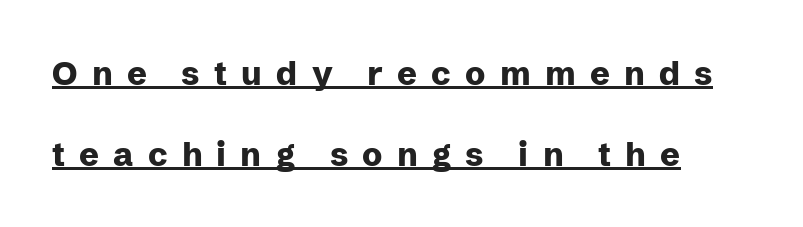
{"serif": "no", "italic": "no", "bold": "yes", "weight": "heavy", "width": "normal", "stroke_contrast": "low", "x_height": "medium", "monospaced": "no", "underline": "yes", "align": "left", "line_spacing": "loose", "line_spacing_ratio": 2.44, "letter_spacing": "wide", "letter_spacing_em": 0.43, "glyph_px": 33}
